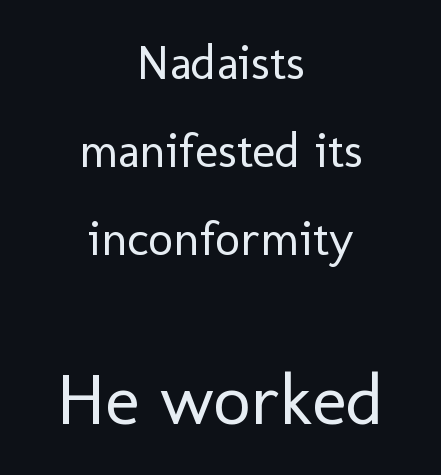
The image shows 73 px regular-weight sans-serif type, upright; set centered, line spacing 1.8x, normal letter spacing, not underlined; the second (bottom) block is 1.49x larger; low stroke contrast and a medium x-height.
